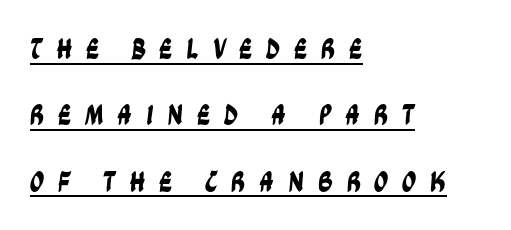
{"serif": "no", "width": "condensed", "stroke_contrast": "low", "x_height": "large", "monospaced": "no", "underline": "yes", "align": "left", "line_spacing": "loose", "line_spacing_ratio": 2.29, "letter_spacing": "wide", "letter_spacing_em": 0.46, "glyph_px": 29}
